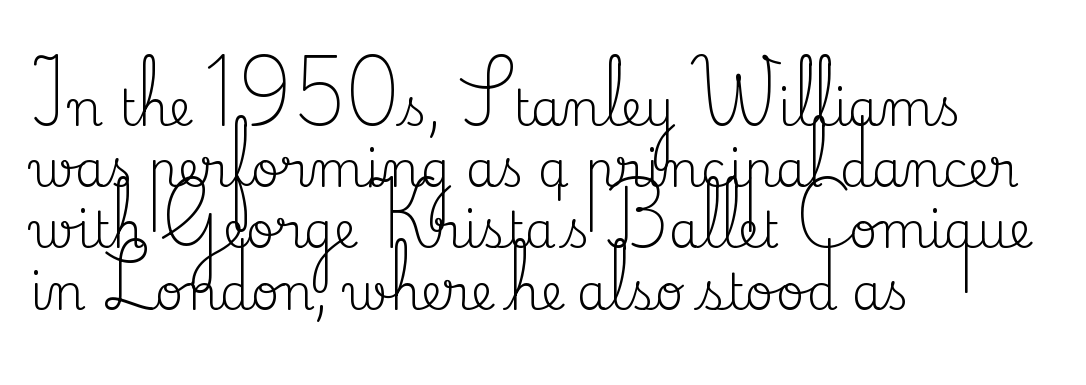
The image shows 49 px regular-weight serif type, upright; set left-aligned, normal line spacing (1.25x), normal letter spacing, not underlined; medium stroke contrast and a small x-height.
